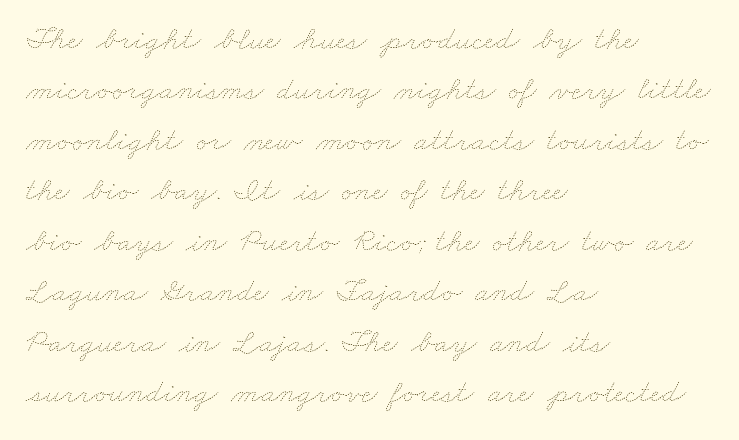
{"bold": "no", "weight": "thin", "width": "wide", "stroke_contrast": "low", "x_height": "small", "monospaced": "no", "underline": "no", "align": "left", "line_spacing": "normal", "line_spacing_ratio": 1.53, "letter_spacing": "normal", "letter_spacing_em": 0.0, "glyph_px": 33}
